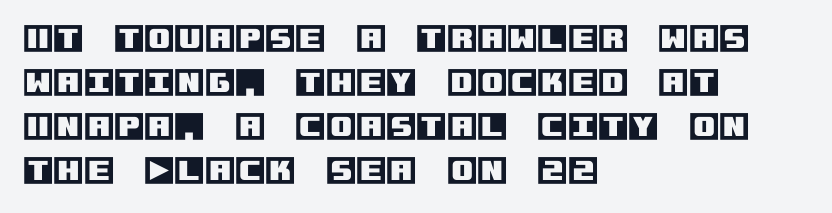
{"italic": "no", "width": "normal", "x_height": "large", "underline": "no", "align": "left", "line_spacing": "normal", "line_spacing_ratio": 1.42, "letter_spacing": "normal", "letter_spacing_em": 0.0, "glyph_px": 31}
